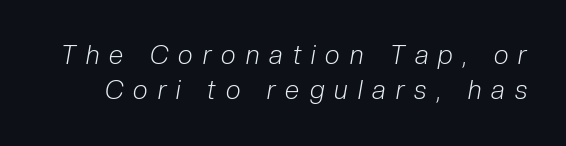
{"italic": "yes", "lean": "right", "slant_degrees": 10, "bold": "no", "underline": "no", "line_spacing": "normal", "line_spacing_ratio": 1.35, "letter_spacing": "wide", "letter_spacing_em": 0.39, "glyph_px": 26}
